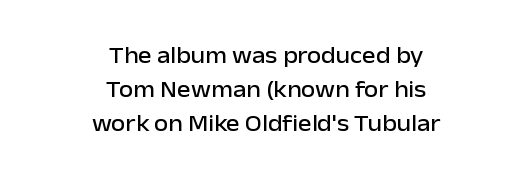
Teacher's note: observe the equal gaps on both sides — that is centered alignment. Type without underlining. The rendering keeps characters at their native spacing. The font's upright variant was chosen for this text. The passage shown stacks its lines at a standard gap.
